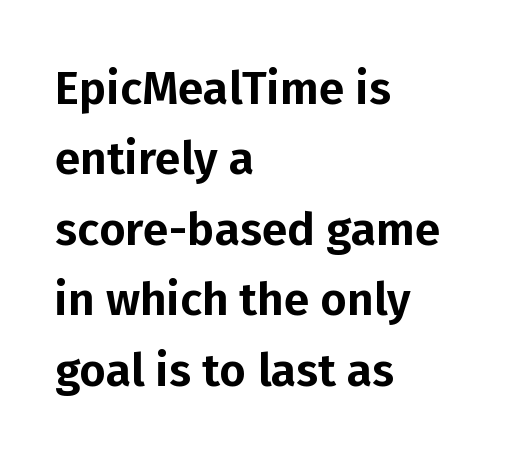
The image shows 46 px sans-serif type, upright; set left-aligned, normal line spacing (1.53x), normal letter spacing, not underlined; low stroke contrast and a medium x-height.
